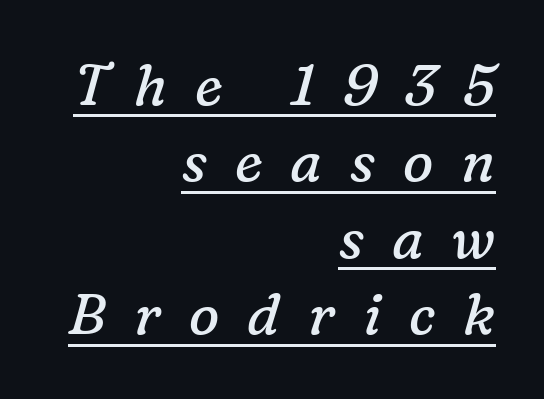
{"serif": "yes", "italic": "yes", "lean": "right", "slant_degrees": 16, "bold": "no", "weight": "regular", "width": "normal", "stroke_contrast": "low", "x_height": "medium", "monospaced": "no", "underline": "yes", "align": "right", "line_spacing": "normal", "line_spacing_ratio": 1.34, "letter_spacing": "wide", "letter_spacing_em": 0.49, "glyph_px": 57}
